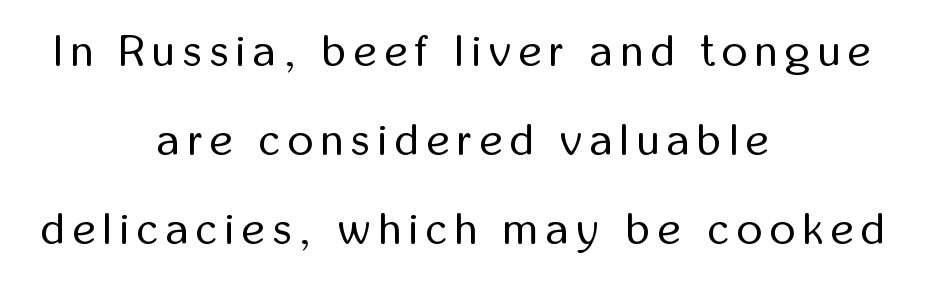
{"serif": "no", "italic": "no", "bold": "no", "weight": "regular", "width": "condensed", "stroke_contrast": "low", "x_height": "medium", "monospaced": "no", "underline": "no", "align": "center", "line_spacing": "loose", "line_spacing_ratio": 2.02, "glyph_px": 44}
